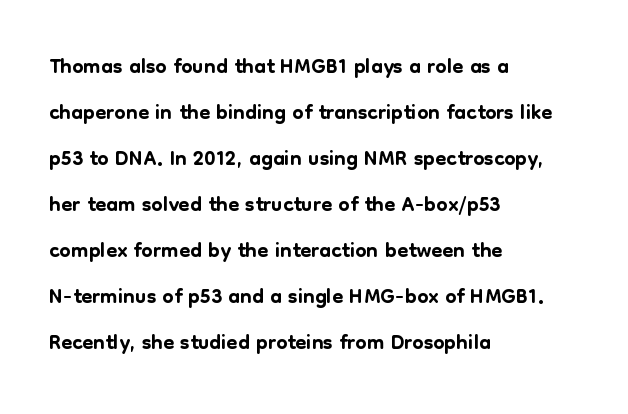
The image shows 32 px sans-serif type, upright; set left-aligned, normal line spacing (1.44x), normal letter spacing, not underlined; low stroke contrast and a medium x-height.
